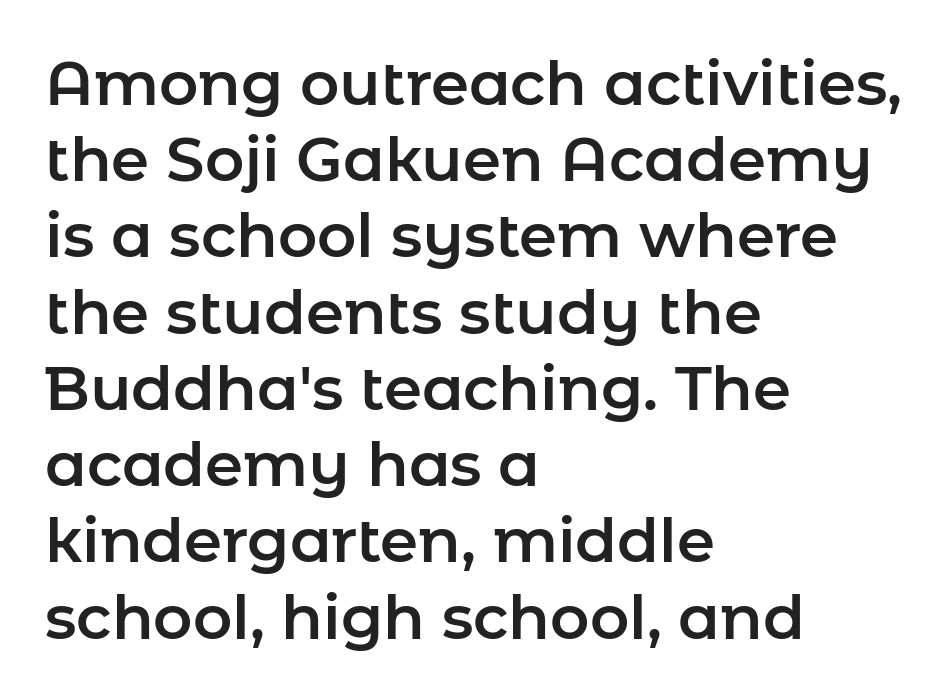
Just letters on the line, the space beneath them empty. A normal amount of white space separates one row of letters from the next. The paragraph has a hard left edge and a soft right edge. The type sits square on the baseline with zero lean. These lines are composed in type without serifs. The rendering uses natural spacing where letterforms have individual widths.
